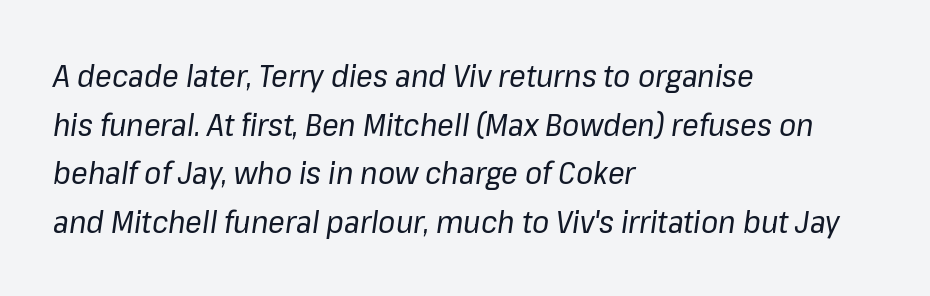
Q: Is the text bold? A: No.
Q: Is the text italic (slanted)? A: Yes, it leans right by about 8 degrees.
Q: Is the text underlined? A: No.
Q: How is the paragraph aligned? A: Left-aligned.
Q: Is the spacing between letters normal or unusually wide? A: Normal.
Q: Is the spacing between lines tight, normal or loose? A: Normal.
Q: Width (condensed, normal, or wide)? A: Normal.
Q: Stroke contrast? A: Low.
Q: x-height? A: Medium.
Q: Monospaced? A: No.
